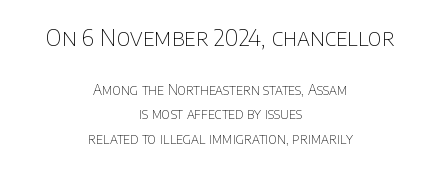
Honestly, the letter spacing is just normal — you wouldn't notice it. Note: larger setting up top, smaller setting below. Clear beneath every line of the passage. Neither beginnings nor endings align; midpoints do. Stems and bowls with no extra thickness — not bold.
